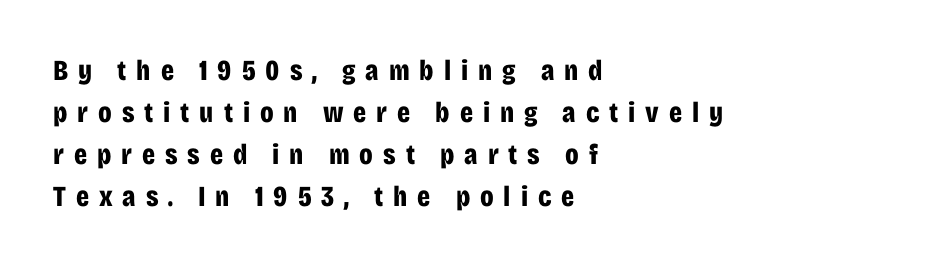
{"serif": "no", "italic": "no", "bold": "yes", "weight": "bold", "width": "condensed", "stroke_contrast": "low", "x_height": "large", "monospaced": "no", "underline": "no", "align": "left", "line_spacing": "normal", "line_spacing_ratio": 1.45, "letter_spacing": "wide", "letter_spacing_em": 0.34, "glyph_px": 29}
